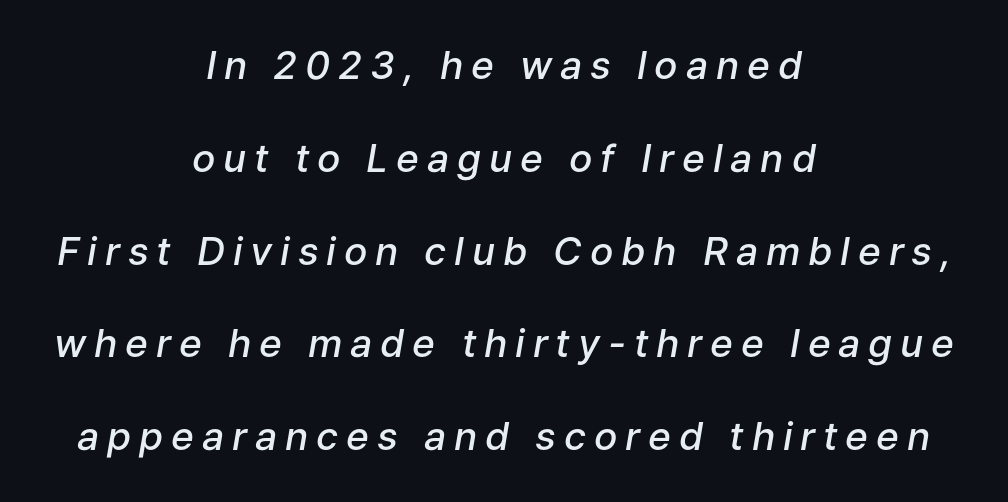
A bit beefed up — I'd call it semibold rather than bold. An italicized treatment has been applied to the whole sample. Tracking value appears strongly positive — letters spread wide. Short and long lines alike share a common midpoint. The vertical gap from one line to the next is large. Quick note: underline off.
